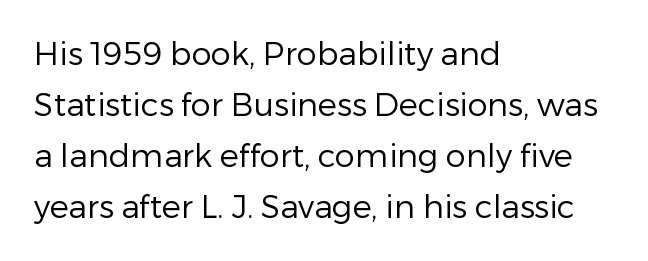
A bare baseline throughout the passage. The glyphs in this specimen are sans serif. The font sits on the lighter half of the weight spectrum, regular included. Rendered with straight, roman letterforms. Character widths vary here, with narrow letters taking less room than wide ones.
